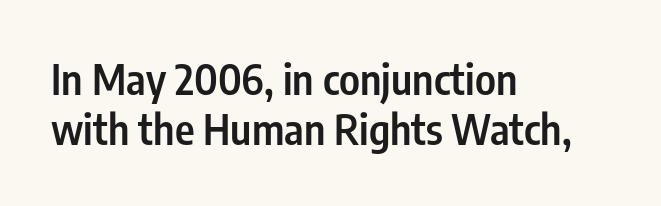
{"serif": "no", "italic": "no", "bold": "semi", "weight": "semibold", "width": "condensed", "stroke_contrast": "low", "x_height": "medium", "monospaced": "no", "underline": "no", "align": "left", "line_spacing_ratio": 1.19, "letter_spacing": "normal", "letter_spacing_em": 0.0, "glyph_px": 42}
